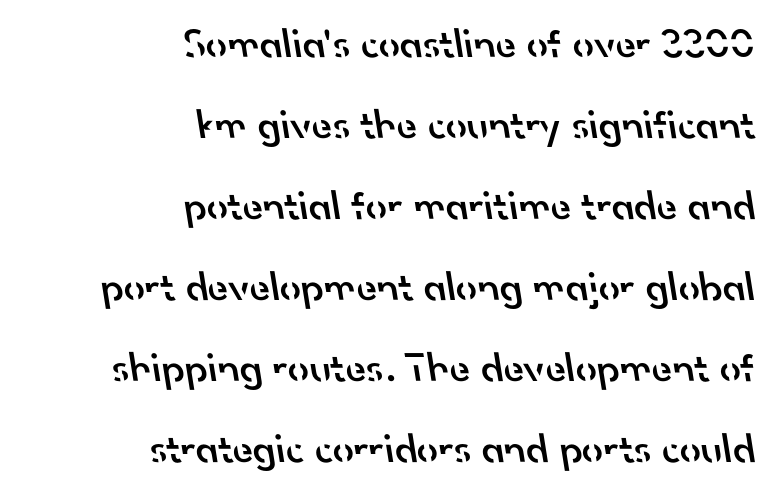
Successive baselines arrive slowly, with a big drop between each. Firm but not heavy-handed strokes: this text is semibold. Nothing unusual about the tracking: characters are spaced as the font intends. The face used here is proportionally spaced, like ordinary book or web type.
